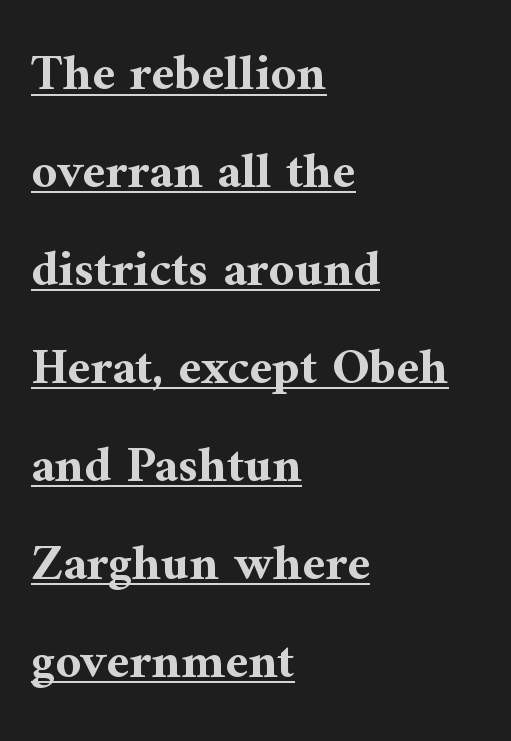
Notice the wide empty band between every row — that's loose leading. This is underlined copy, the kind a proofreader might mark for attention. This rendering uses left alignment, leaving the right contour irregular. Little horizontal feet cap the strokes, marking this as serif type. Do the characters align in a grid? No, the font is proportional.
